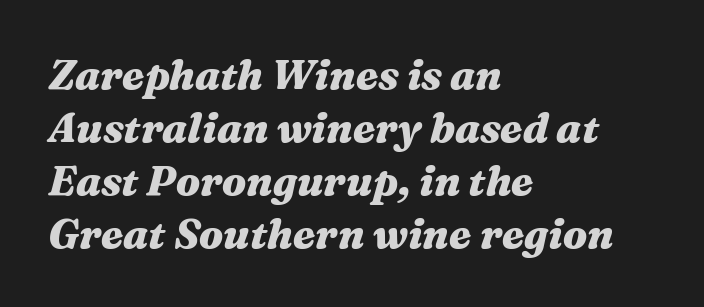
Q: Is the text bold? A: Yes.
Q: Is the text italic (slanted)? A: Yes, it leans right by about 16 degrees.
Q: Is the text underlined? A: No.
Q: How is the paragraph aligned? A: Left-aligned.
Q: Is the spacing between letters normal or unusually wide? A: Normal.
Q: Is the spacing between lines tight, normal or loose? A: Normal.
Q: Width (condensed, normal, or wide)? A: Wide.
Q: Stroke contrast? A: Medium.
Q: x-height? A: Medium.
Q: Monospaced? A: No.
